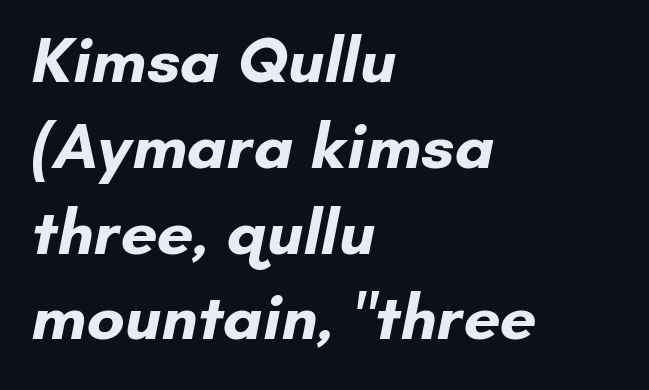
{"serif": "no", "bold": "yes", "weight": "bold", "width": "normal", "stroke_contrast": "low", "x_height": "small", "monospaced": "no", "underline": "no", "align": "left", "line_spacing": "normal", "line_spacing_ratio": 1.32, "letter_spacing": "normal", "letter_spacing_em": 0.0, "glyph_px": 65}
